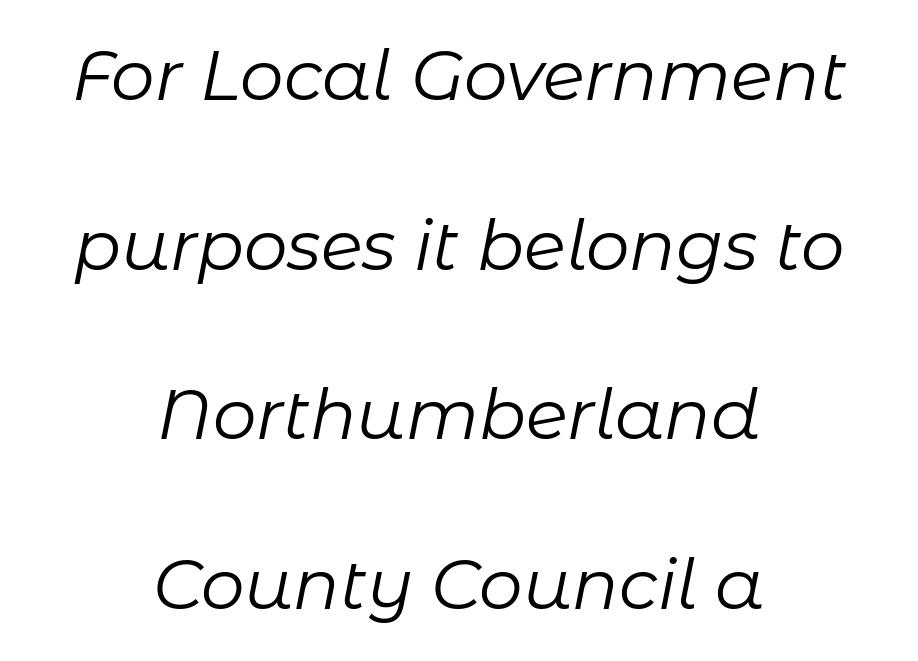
{"italic": "yes", "lean": "right", "slant_degrees": 11, "bold": "no", "weight": "regular", "width": "normal", "stroke_contrast": "low", "x_height": "medium", "monospaced": "no", "underline": "no", "align": "center", "line_spacing": "loose", "line_spacing_ratio": 2.46, "letter_spacing": "normal", "letter_spacing_em": 0.0, "glyph_px": 69}
